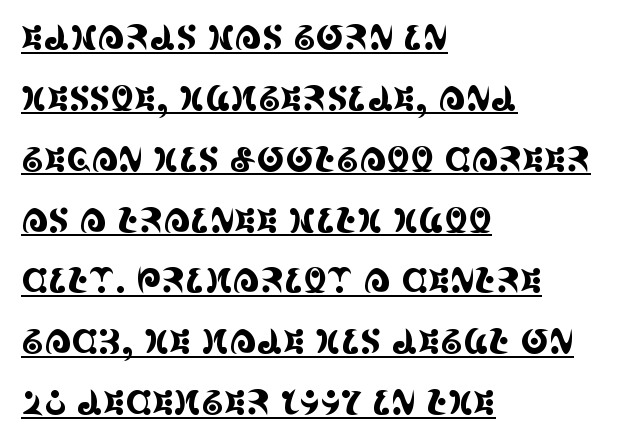
Casual observation: everything's shoved over to the left. The characters display serif detailing at their extremities. This sample has the flowing, uneven cadence of proportional lettering. You can tell it's not italic because the verticals are truly vertical. This rendering features underlined lettering. The letters sit at their default tracking, neither squeezed nor spread.
